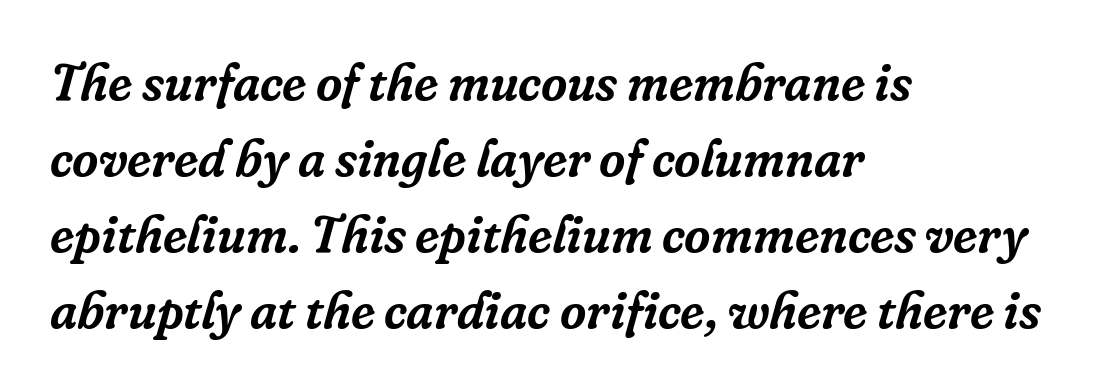
Leading matches the norm, producing a regular column. This is oblique type, the kind used for emphasis or titles. Compared with a centered layout, this one pins lines to the left instead. Font category for this specimen: serif.
